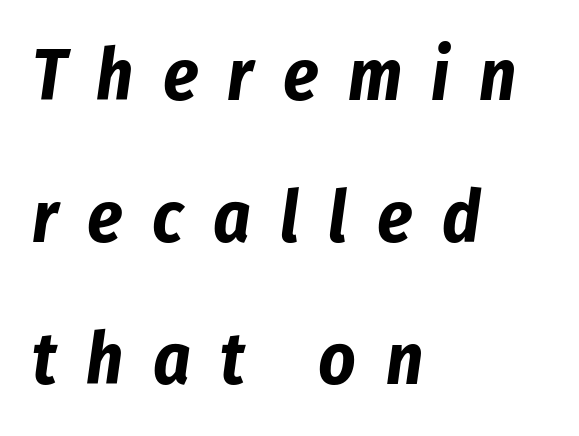
Q: Is the text bold? A: Yes.
Q: Is the text italic (slanted)? A: Yes, it leans right by about 8 degrees.
Q: Is the text underlined? A: No.
Q: How is the paragraph aligned? A: Left-aligned.
Q: Is the spacing between letters normal or unusually wide? A: Unusually wide.
Q: Is the spacing between lines tight, normal or loose? A: Loose.
Q: Width (condensed, normal, or wide)? A: Condensed.
Q: Stroke contrast? A: Low.
Q: x-height? A: Medium.
Q: Monospaced? A: No.
